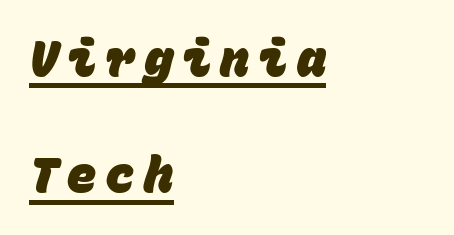
Notice how the passage keeps a crisp vertical edge on the left only. Quick note: interline space is abundant. Glance below the letters and you will spot a drawn line. A full-strength bold gives these letters their thick strokes. To sum up the face: it is a sans, with no serifs. The letters march in equal steps, a hallmark of fixed-pitch type.
